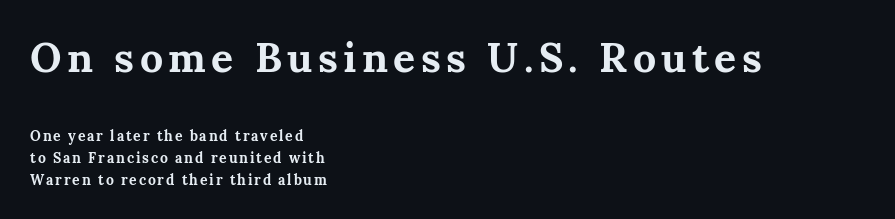
Q: Is the text bold? A: Yes.
Q: Is the text italic (slanted)? A: No, it is upright.
Q: Is the typeface a serif or a sans-serif typeface? A: Serif.
Q: Is the text underlined? A: No.
Q: How is the paragraph aligned? A: Left-aligned.
Q: Is the spacing between lines tight, normal or loose? A: Normal.
Q: Which block of text is set in a larger size, the first (top) or the second (bottom)? A: The first (top) one.
Q: Width (condensed, normal, or wide)? A: Normal.
Q: Stroke contrast? A: Medium.
Q: x-height? A: Medium.
Q: Monospaced? A: No.
